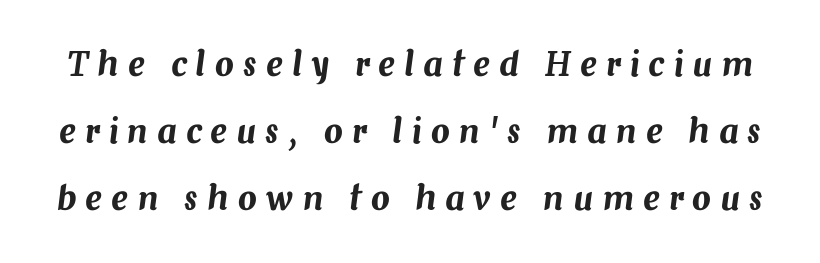
{"italic": "yes", "lean": "right", "slant_degrees": 7, "width": "normal", "stroke_contrast": "medium", "x_height": "medium", "monospaced": "no", "underline": "no", "line_spacing": "loose", "line_spacing_ratio": 2.03, "letter_spacing": "wide", "letter_spacing_em": 0.28, "glyph_px": 33}
